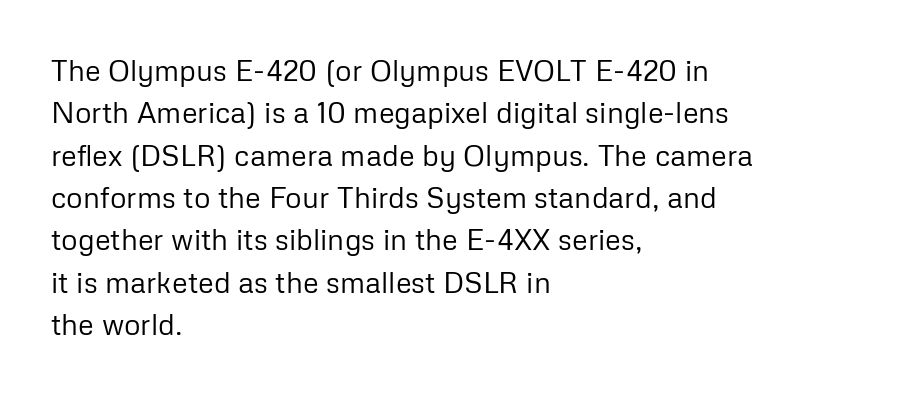
Quick note: not italic, upright. Nobody touched the tracking dial on this one. Teacher's note: observe the even left margin — that is flush-left alignment. No heavy texture on the line: the type isn't bold. Serifs: no, the terminals of the letterforms are clean. Each letter keeps its own natural width here, so spacing adapts to shape.
